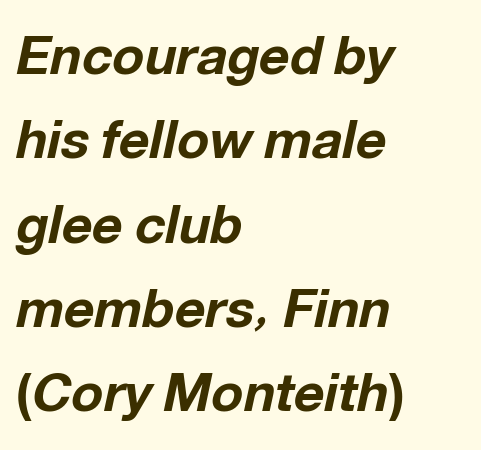
Set as a true bold cut, around the 700 mark. The rows are spaced the way most documents space them. The rendering applies a slant to the glyphs. Spacing verdict: proportional, widths tailored to each character.
